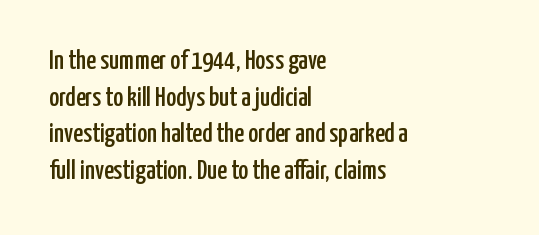
Q: Is the text italic (slanted)? A: No, it is upright.
Q: Is the text underlined? A: No.
Q: How is the paragraph aligned? A: Left-aligned.
Q: Is the spacing between letters normal or unusually wide? A: Normal.
Q: Is the spacing between lines tight, normal or loose? A: Normal.
